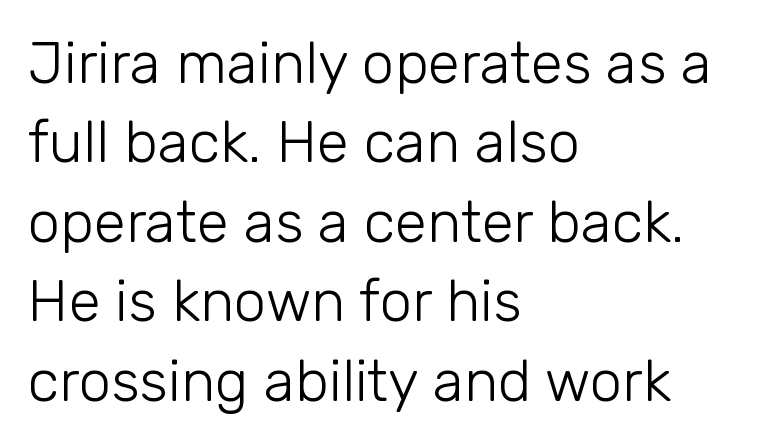
Layout note: lines flush left. Posture: upright roman. This sample has the flowing, uneven cadence of proportional lettering. Weight: in the light-to-regular range. Check where the strokes stop: nothing finishes them off — pure sans.
